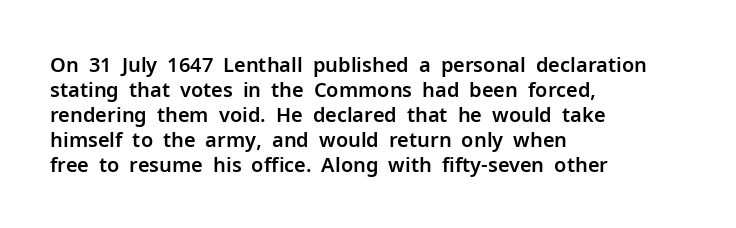
Q: Is the text italic (slanted)? A: No, it is upright.
Q: Is the text underlined? A: No.
Q: How is the paragraph aligned? A: Left-aligned.
Q: Is the spacing between letters normal or unusually wide? A: Normal.
Q: Is the spacing between lines tight, normal or loose? A: Normal.
